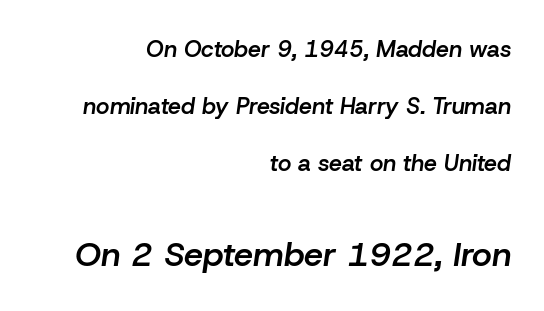
The image shows 34 px semibold type, italic (leaning right); set right-aligned, loose line spacing (2.48x), normal letter spacing, not underlined; the second (bottom) block is 1.48x larger; low stroke contrast and a medium x-height.
